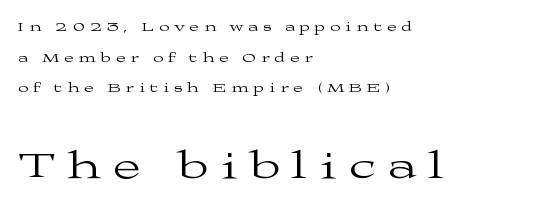
In terms of letterspacing, this is a distinctly airy, spread setting. Regarding serifs, this sample has them. Type without underlining. Do the characters align in a grid? No, the font is proportional. Every character sits straight up, as roman type does.
